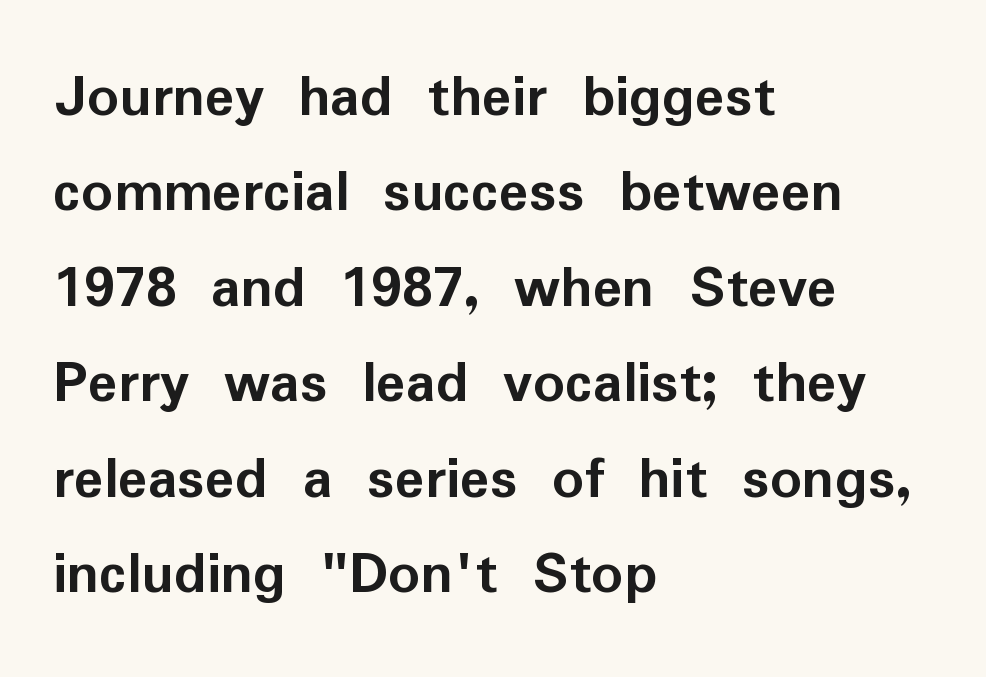
{"serif": "no", "italic": "no", "bold": "yes", "weight": "semibold", "width": "normal", "stroke_contrast": "low", "x_height": "medium", "monospaced": "no", "underline": "no", "align": "left", "line_spacing": "normal", "line_spacing_ratio": 1.54, "letter_spacing": "normal", "letter_spacing_em": 0.0, "glyph_px": 62}
